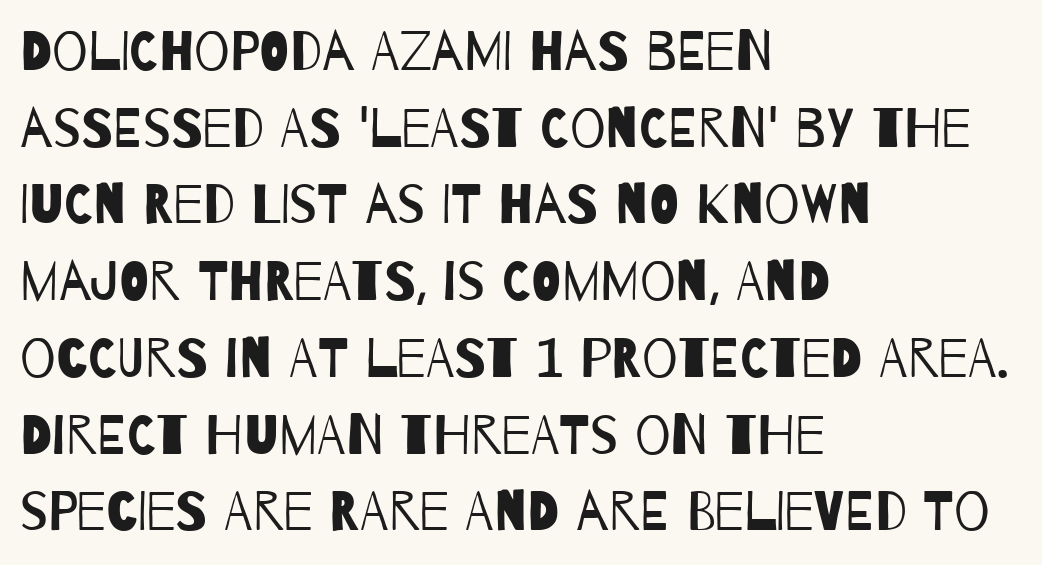
The image shows 56 px regular-weight, condensed sans-serif type; set left-aligned, normal line spacing (1.37x), normal letter spacing, not underlined; low stroke contrast and a large x-height.
